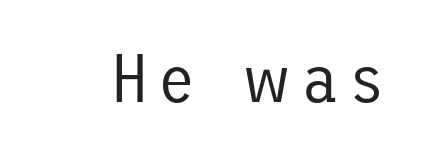
No extra ink here — the face is not bold. No feet cap the strokes, marking this as sans-serif type. Type without underlining. Vertical strokes here are truly vertical.
